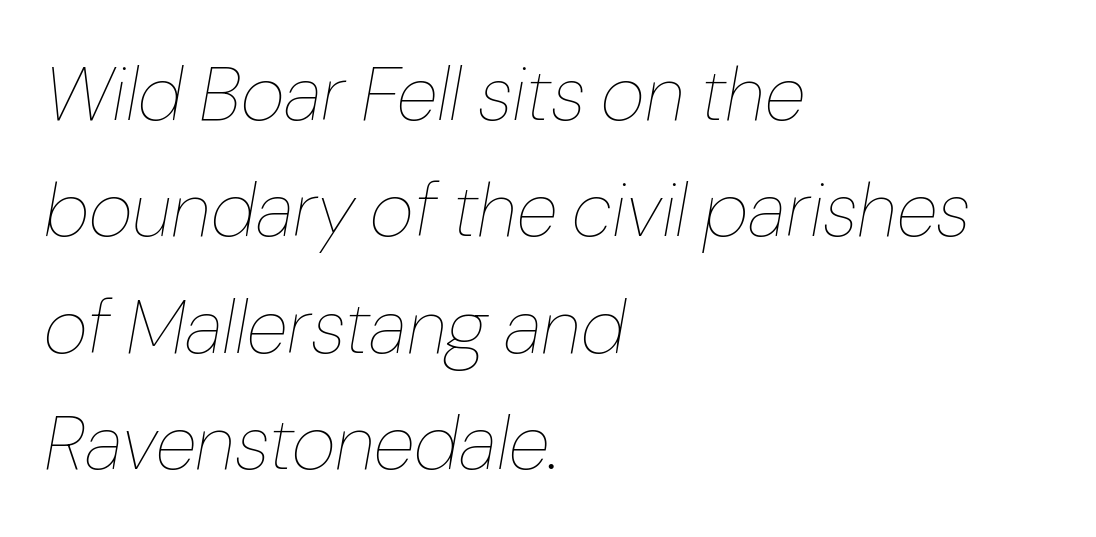
The image shows 76 px thin type, italic (leaning right); set left-aligned, normal line spacing (1.53x), normal letter spacing, not underlined; low stroke contrast and a medium x-height.
